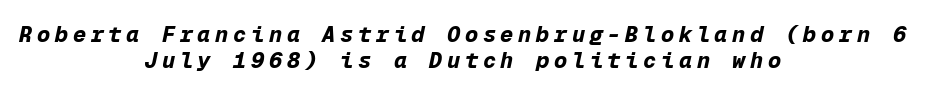
Q: Is the text bold? A: Yes.
Q: Is the text italic (slanted)? A: Yes, it leans right by about 12 degrees.
Q: Is the text underlined? A: No.
Q: How is the paragraph aligned? A: Centered.
Q: Is the spacing between letters normal or unusually wide? A: Unusually wide.
